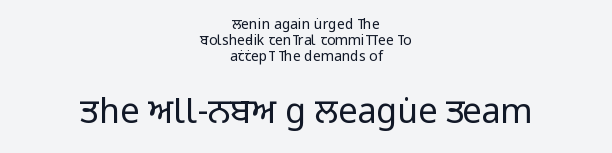
{"serif": "no", "italic": "no", "bold": "no", "weight": "regular", "width": "condensed", "stroke_contrast": "low", "x_height": "large", "monospaced": "no", "underline": "no", "align": "center", "line_spacing": "tight", "line_spacing_ratio": 1.13, "letter_spacing": "normal", "letter_spacing_em": 0.0, "larger_block": "second", "size_ratio": 2.43, "glyph_px": 34}
